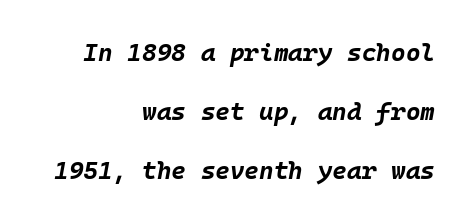
{"italic": "yes", "lean": "right", "slant_degrees": 10, "bold": "yes", "underline": "no", "align": "right", "line_spacing": "loose", "line_spacing_ratio": 2.37, "letter_spacing": "normal", "letter_spacing_em": 0.0, "glyph_px": 25}
